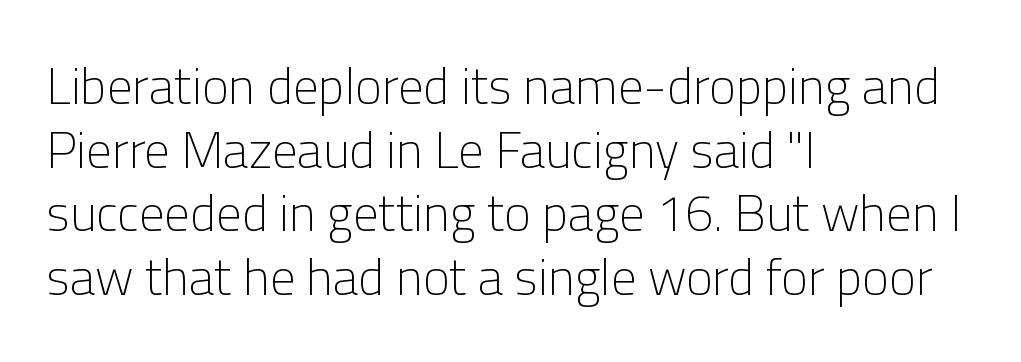
The passage shown is not underscored anywhere. These lines stack with their left ends in a neat column. These glyphs show unthickened strokes, regular width or finer. A sans-serif font was chosen for this passage. Rows of type keep a routine distance in the vertical direction.
